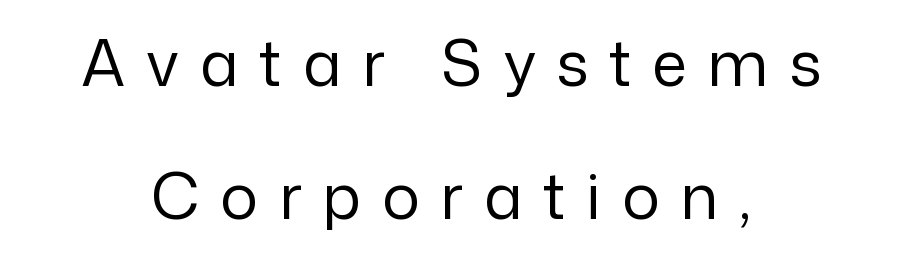
Q: Is the text bold? A: No.
Q: Is the text italic (slanted)? A: No, it is upright.
Q: Is the typeface a serif or a sans-serif typeface? A: Sans-serif.
Q: Is the text underlined? A: No.
Q: How is the paragraph aligned? A: Centered.
Q: Is the spacing between letters normal or unusually wide? A: Unusually wide.
Q: Is the spacing between lines tight, normal or loose? A: Loose.
Q: Width (condensed, normal, or wide)? A: Normal.
Q: Stroke contrast? A: Low.
Q: x-height? A: Medium.
Q: Monospaced? A: No.
